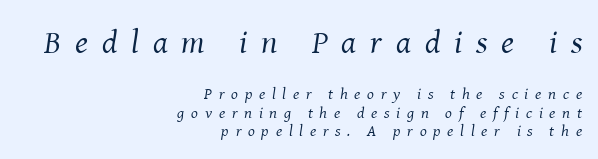
Q: Is the text bold? A: No.
Q: Is the text italic (slanted)? A: Yes, it leans right by about 8 degrees.
Q: Is the typeface a serif or a sans-serif typeface? A: Serif.
Q: Is the text underlined? A: No.
Q: How is the paragraph aligned? A: Right-aligned.
Q: Is the spacing between letters normal or unusually wide? A: Unusually wide.
Q: Which block of text is set in a larger size, the first (top) or the second (bottom)? A: The first (top) one.
Q: Width (condensed, normal, or wide)? A: Normal.
Q: Stroke contrast? A: Medium.
Q: x-height? A: Medium.
Q: Monospaced? A: No.
